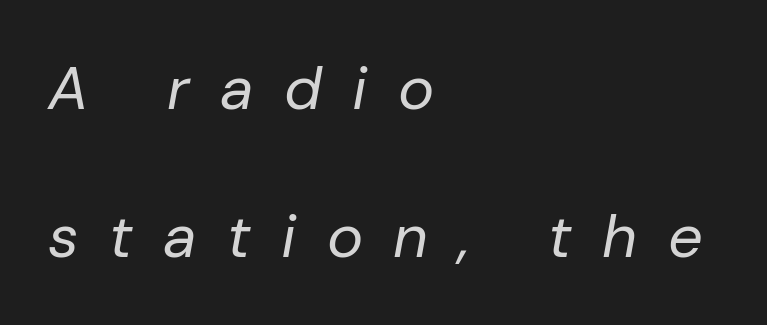
{"italic": "yes", "lean": "right", "slant_degrees": 10, "bold": "no", "weight": "regular", "width": "normal", "stroke_contrast": "low", "x_height": "medium", "monospaced": "no", "underline": "no", "align": "left", "line_spacing": "loose", "line_spacing_ratio": 2.43, "letter_spacing": "wide", "letter_spacing_em": 0.5, "glyph_px": 61}
